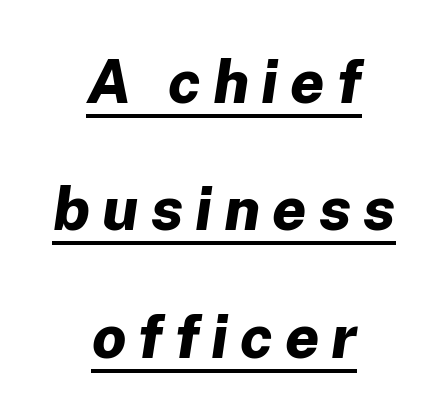
This is underlined copy, the kind a proofreader might mark for attention. Neither beginnings nor endings align; midpoints do. Rows of type keep a wide berth in the vertical direction. What stands out about the letter spacing? Its width — letters are far apart. The passage shown leans; its letterforms are oblique. The letters advance in unequal steps, a hallmark of proportional type.
